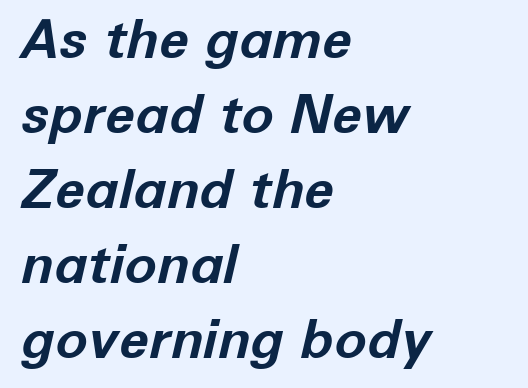
Whoever set this chose a conventional vertical rhythm. The passage shown is typed in a proportional face where columns would drift. Look at the stroke-to-counter ratio: heavy, a bold. Letter spacing: default. Quick note: italic.
